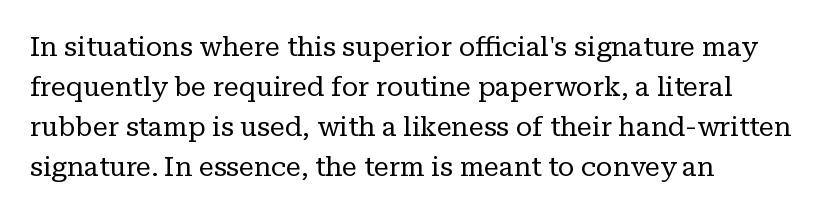
The image shows 27 px text type, upright; set left-aligned, normal line spacing (1.48x), normal letter spacing, not underlined.
